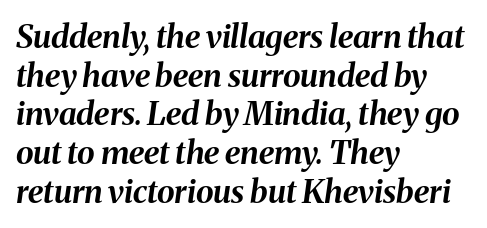
Note the varied advance widths — an 'i' is clearly narrower than an 'm'. The passage shown has conventional tracking throughout. What weight is shown? A full bold with thick strokes. Decoration check: the copy has no underline. Slant detected: the letters are inclined. In CSS terms this would be text-align: left.
